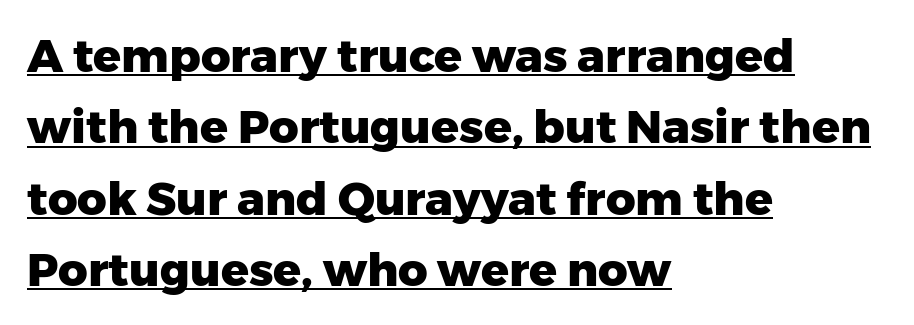
The image shows 46 px heavy sans-serif type, upright; set left-aligned, normal line spacing (1.55x), normal letter spacing, underlined; low stroke contrast and a medium x-height.
